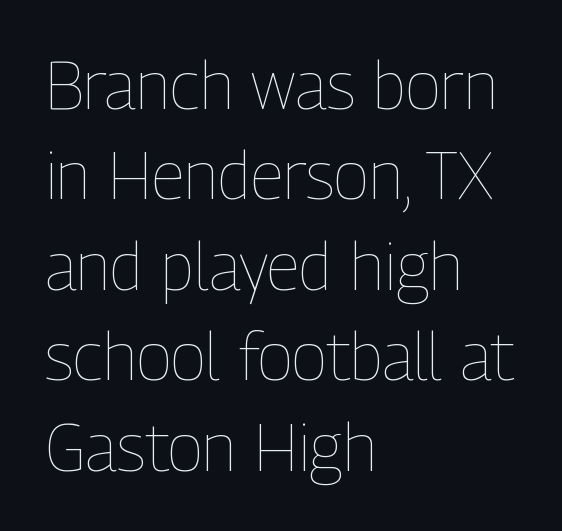
{"italic": "no", "bold": "no", "weight": "thin", "width": "condensed", "stroke_contrast": "low", "x_height": "medium", "monospaced": "no", "underline": "no", "align": "left", "line_spacing": "normal", "line_spacing_ratio": 1.37, "letter_spacing": "normal", "letter_spacing_em": 0.0, "glyph_px": 66}
